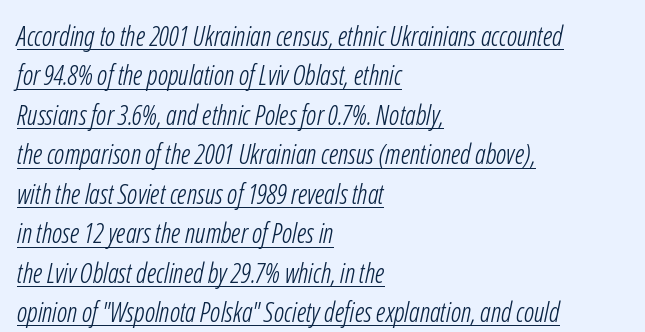
Line spacing here is normal. Letters have the restrained weight of plain body copy at most. Standard letterfit; no display-style spreading of the glyphs. In designer terms, the underline attribute is active on this setting. One-word summary of the alignment: left.
